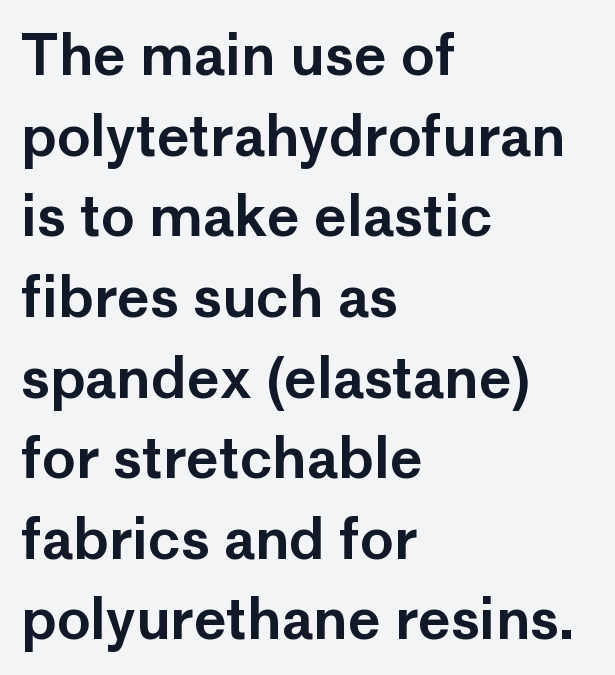
Quick note: underline off. When letters stand straight like this, we call the style roman or upright. Summary of vertical rhythm: regular, with standard interline spacing. The ragged edge is on the right, which tells us the setting is flush left. This rendering employs a face without finishing strokes, i.e., a sans-serif.
